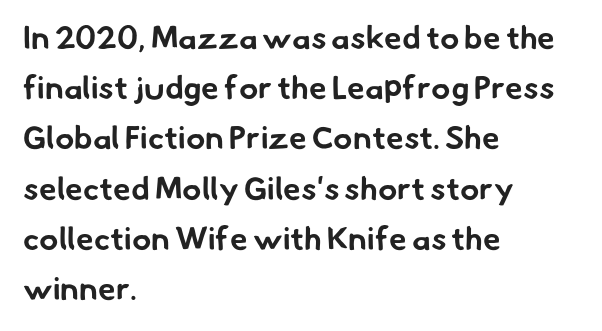
Every row of glyphs begins at an identical x-position on the left. This is heavy type, rendered in bold. One glance says typical: line gaps are just what's usual. Here the glyphs are tracked normally, forming tight word shapes.
